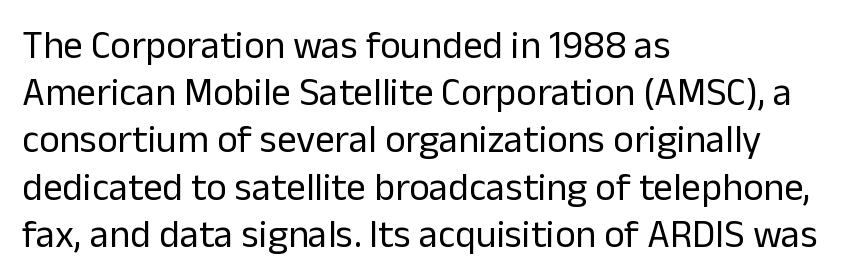
The image shows 39 px regular-weight sans-serif type, upright; set left-aligned, line spacing 1.21x, normal letter spacing, not underlined; low stroke contrast and a medium x-height.
